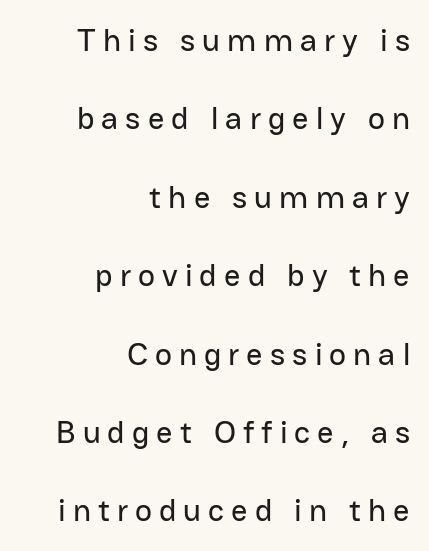
{"serif": "no", "italic": "no", "width": "normal", "stroke_contrast": "low", "x_height": "medium", "monospaced": "no", "underline": "no", "align": "right", "line_spacing": "loose", "line_spacing_ratio": 2.45, "letter_spacing": "wide", "letter_spacing_em": 0.22, "glyph_px": 32}
